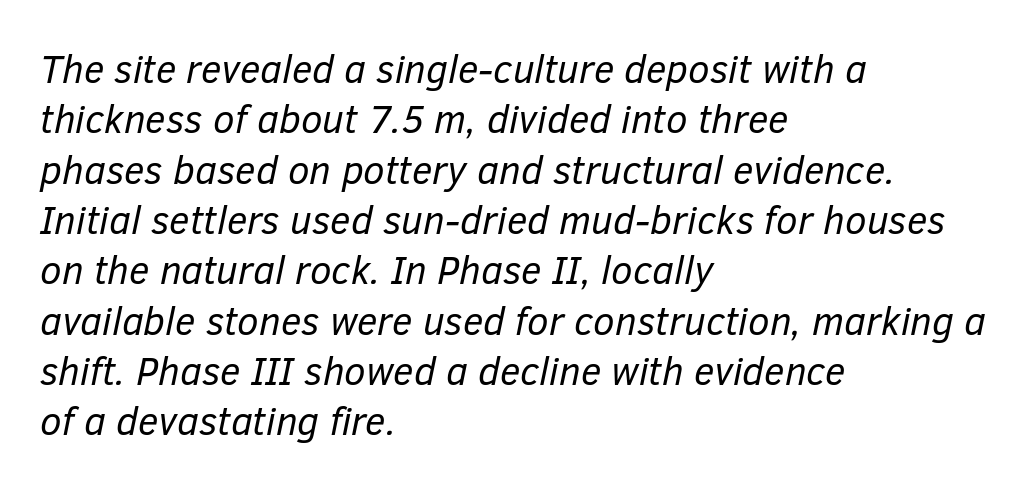
{"italic": "yes", "lean": "right", "slant_degrees": 12, "bold": "no", "weight": "regular", "width": "normal", "stroke_contrast": "low", "x_height": "medium", "monospaced": "no", "underline": "no", "align": "left", "line_spacing": "normal", "line_spacing_ratio": 1.29, "letter_spacing": "normal", "letter_spacing_em": 0.0, "glyph_px": 39}
